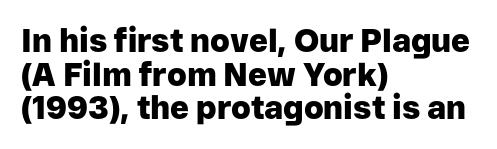
{"serif": "no", "italic": "no", "bold": "yes", "weight": "heavy", "width": "normal", "stroke_contrast": "low", "x_height": "medium", "monospaced": "no", "underline": "no", "align": "left", "line_spacing": "tight", "line_spacing_ratio": 1.05, "letter_spacing": "normal", "letter_spacing_em": 0.0, "glyph_px": 32}
